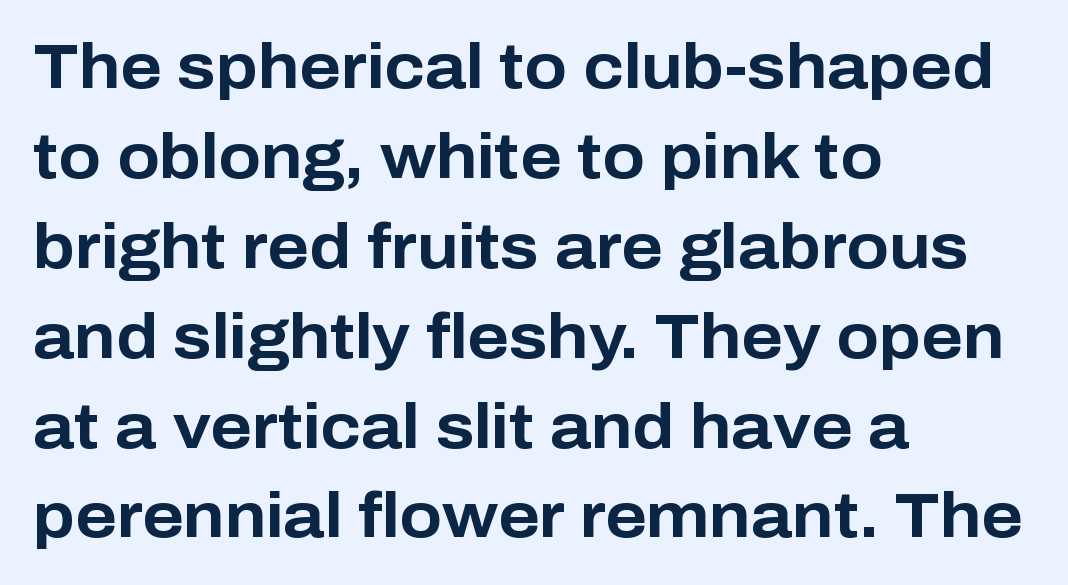
Q: Is the text bold? A: Yes.
Q: Is the text italic (slanted)? A: No, it is upright.
Q: Is the typeface a serif or a sans-serif typeface? A: Sans-serif.
Q: Is the text underlined? A: No.
Q: How is the paragraph aligned? A: Left-aligned.
Q: Is the spacing between letters normal or unusually wide? A: Normal.
Q: Is the spacing between lines tight, normal or loose? A: Normal.
Q: Width (condensed, normal, or wide)? A: Normal.
Q: Stroke contrast? A: Low.
Q: x-height? A: Medium.
Q: Monospaced? A: No.
